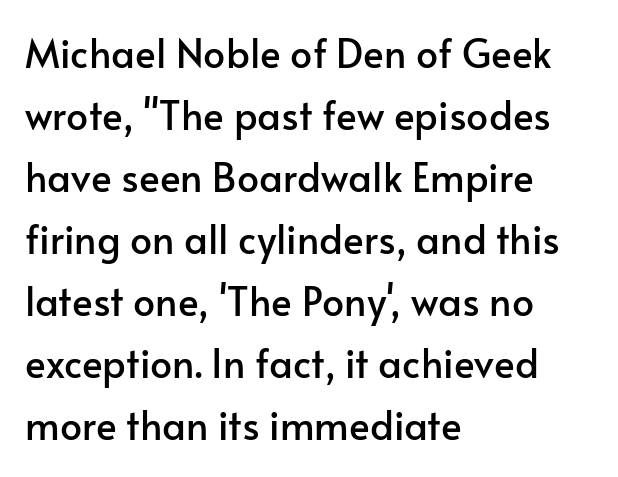
The image shows 39 px sans-serif type, upright; set left-aligned, normal line spacing (1.59x), normal letter spacing, not underlined; low stroke contrast and a small x-height.
